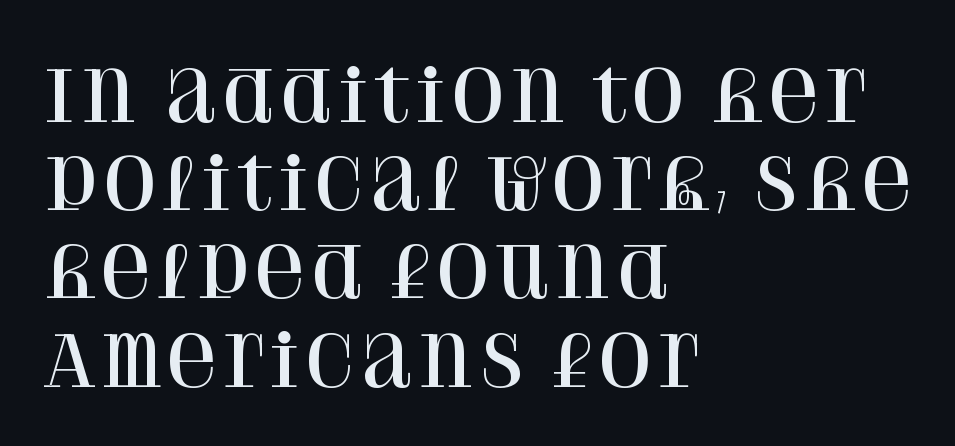
This is roman type, the default non-slanted kind. Words float on clear page, feet unadorned. The rendering uses natural spacing where letterforms have individual widths. The line texture is even and compact thanks to regular tracking. Observe the serifs anchoring each vertical stroke in this sample. Casual observation: everything's shoved over to the left.
